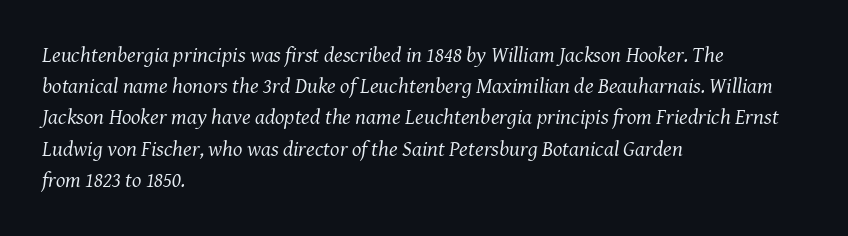
{"italic": "yes", "lean": "right", "slant_degrees": 8, "bold": "no", "underline": "no", "align": "left", "line_spacing": "normal", "line_spacing_ratio": 1.42, "letter_spacing": "normal", "letter_spacing_em": 0.0, "glyph_px": 22}
